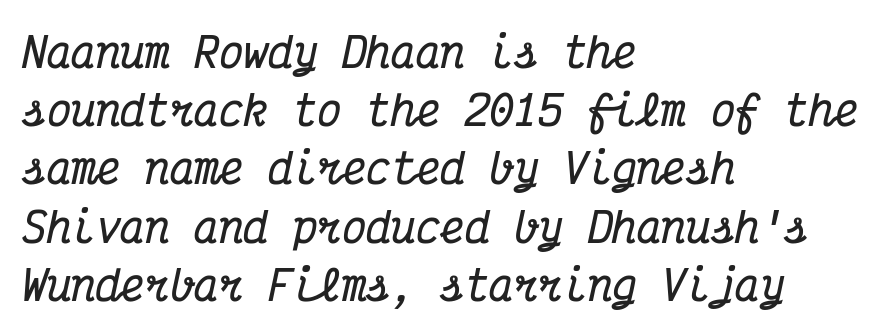
{"serif": "yes", "italic": "yes", "lean": "right", "slant_degrees": 12, "bold": "yes", "weight": "bold", "width": "condensed", "stroke_contrast": "medium", "x_height": "medium", "monospaced": "yes", "underline": "no", "align": "left", "line_spacing": "normal", "line_spacing_ratio": 1.42, "letter_spacing": "normal", "letter_spacing_em": 0.0, "glyph_px": 41}
